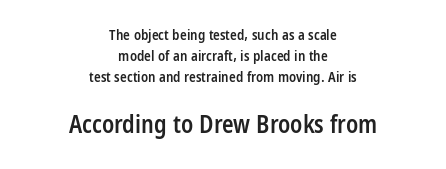
The image shows 24 px text type, upright; set centered, normal line spacing (1.51x), normal letter spacing, not underlined; the second (bottom) block is 1.71x larger.
